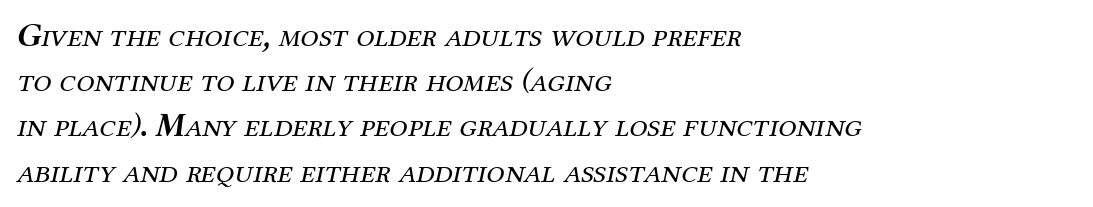
Q: Is the text bold? A: No.
Q: Is the text italic (slanted)? A: Yes, it leans right by about 12 degrees.
Q: Is the typeface a serif or a sans-serif typeface? A: Serif.
Q: Is the text underlined? A: No.
Q: How is the paragraph aligned? A: Left-aligned.
Q: Is the spacing between letters normal or unusually wide? A: Normal.
Q: Is the spacing between lines tight, normal or loose? A: Normal.
Q: Width (condensed, normal, or wide)? A: Normal.
Q: Stroke contrast? A: Medium.
Q: x-height? A: Medium.
Q: Monospaced? A: No.
